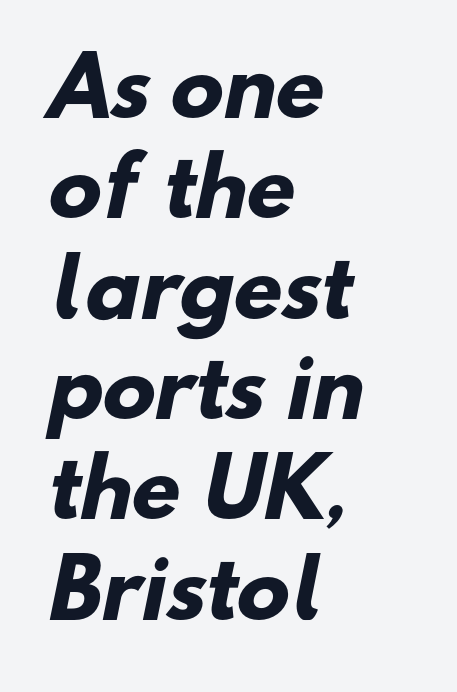
Here the designer chose a conventional face with non-uniform glyph widths. The paragraph has a hard left edge and a soft right edge. Spacing between characters is what you'd get straight out of the box. Unlike a traditional serif, this face leaves its strokes unadorned.
